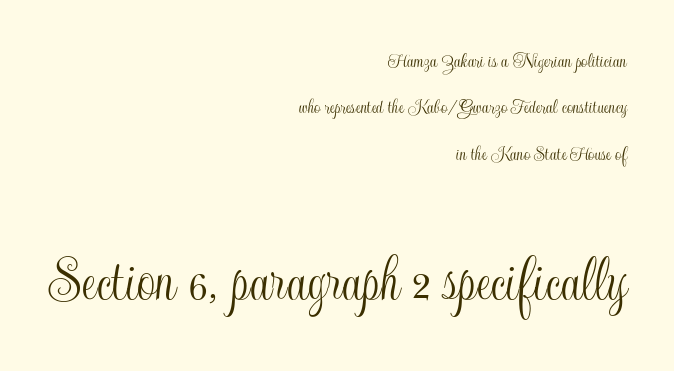
Q: Is the text italic (slanted)? A: Yes.
Q: Is the text underlined? A: No.
Q: How is the paragraph aligned? A: Right-aligned.
Q: Is the spacing between letters normal or unusually wide? A: Normal.
Q: Is the spacing between lines tight, normal or loose? A: Loose.
Q: Which block of text is set in a larger size, the first (top) or the second (bottom)? A: The second (bottom) one.
Q: Width (condensed, normal, or wide)? A: Condensed.
Q: x-height? A: Small.
Q: Monospaced? A: No.
